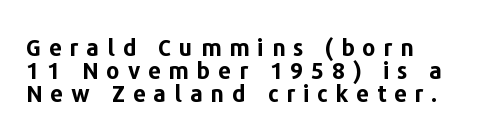
{"italic": "no", "bold": "yes", "underline": "no", "align": "left", "line_spacing": "tight", "line_spacing_ratio": 1.01, "letter_spacing": "wide", "letter_spacing_em": 0.34, "glyph_px": 23}
